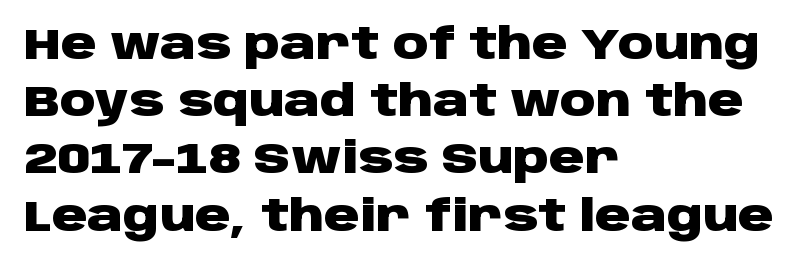
This block has exactly the height ordinary leading produces. Do the letters lean? They stand straight. Which margin do the lines hug? The left one — the right edge is uneven. What kind of face is this? One without serifs — a sans. The face used here has the dense, thick strokes of a bold.
